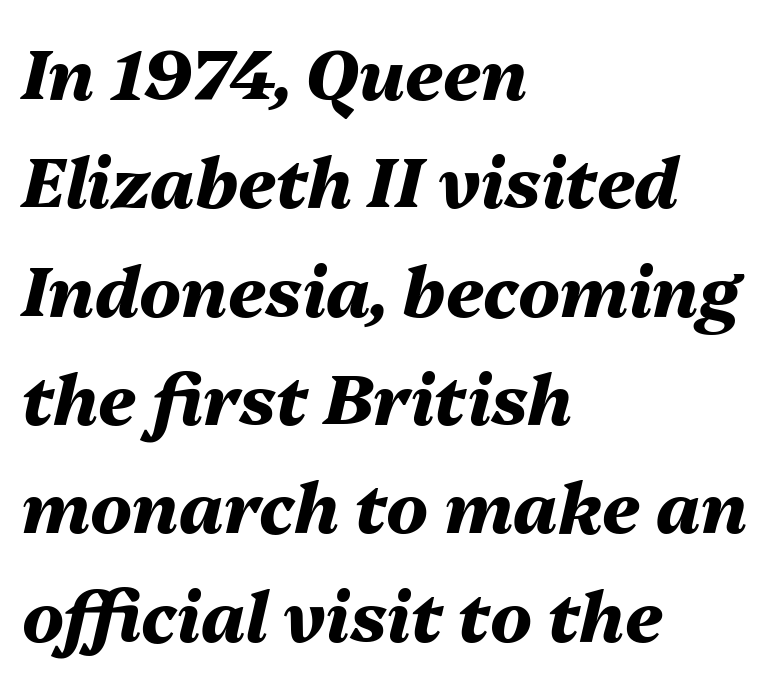
The image shows 69 px heavy type, italic (leaning right); set left-aligned, normal line spacing (1.57x), normal letter spacing, not underlined; medium stroke contrast and a medium x-height.
